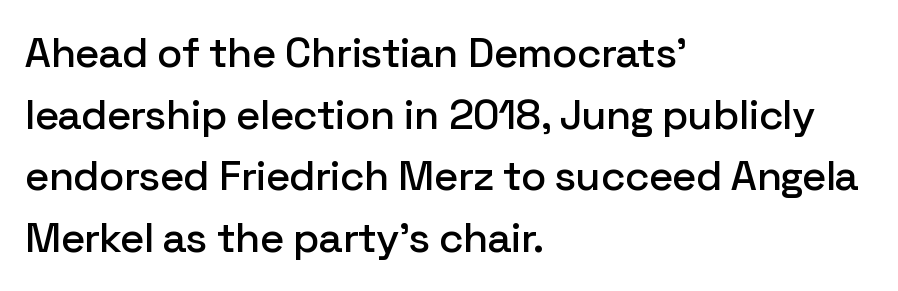
Q: Is the text italic (slanted)? A: No, it is upright.
Q: Is the typeface a serif or a sans-serif typeface? A: Sans-serif.
Q: Is the text underlined? A: No.
Q: How is the paragraph aligned? A: Left-aligned.
Q: Is the spacing between letters normal or unusually wide? A: Normal.
Q: Is the spacing between lines tight, normal or loose? A: Normal.
Q: Width (condensed, normal, or wide)? A: Normal.
Q: Stroke contrast? A: Low.
Q: x-height? A: Medium.
Q: Monospaced? A: No.
